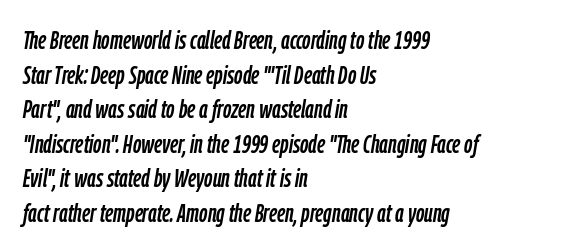
{"italic": "yes", "lean": "right", "slant_degrees": 9, "underline": "no", "align": "left", "line_spacing": "normal", "line_spacing_ratio": 1.33, "letter_spacing": "normal", "letter_spacing_em": 0.0, "glyph_px": 26}
